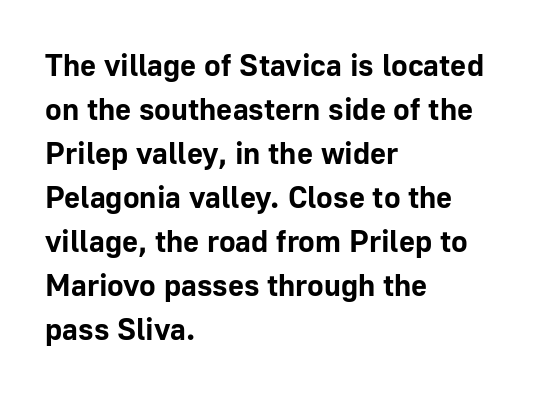
It's the straight-up-and-down kind of type. Character widths vary here, with narrow letters taking less room than wide ones. Type style note: lacks serifs. Summary of vertical rhythm: regular, with standard interline spacing. The letterforms sit shoulder to shoulder at normal distance.
